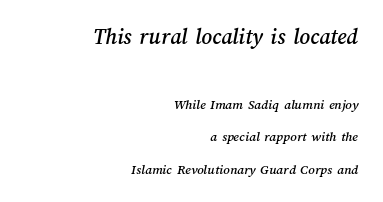
Q: Is the text underlined? A: No.
Q: How is the paragraph aligned? A: Right-aligned.
Q: Is the spacing between letters normal or unusually wide? A: Normal.
Q: Is the spacing between lines tight, normal or loose? A: Loose.
Q: Which block of text is set in a larger size, the first (top) or the second (bottom)? A: The first (top) one.
